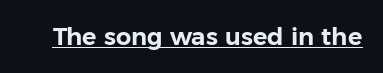
{"italic": "no", "underline": "yes", "letter_spacing": "normal", "letter_spacing_em": 0.0, "glyph_px": 24}
